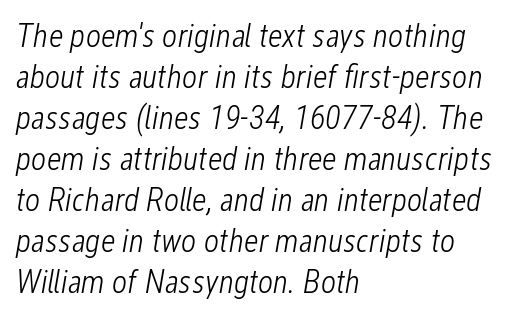
Observe the lean: these are italic letterforms. Characters follow at the spacing the type designer built in. Is the block centered? No — it sits flush against the left margin. Bare-footed words on every line. Weight: not bold — regular or lighter.
